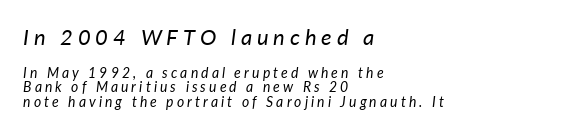
The image shows 22 px text type, italic (leaning right); set left-aligned, tight line spacing (1.05x), unusually wide letter spacing (+0.22 em), not underlined; the first (top) block is 1.57x larger.
